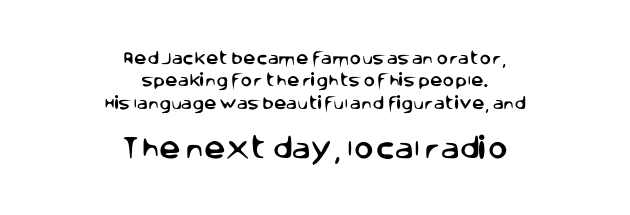
{"italic": "no", "underline": "no", "align": "center", "line_spacing": "normal", "line_spacing_ratio": 1.59, "letter_spacing": "normal", "letter_spacing_em": 0.0, "larger_block": "second", "size_ratio": 1.71, "glyph_px": 24}
